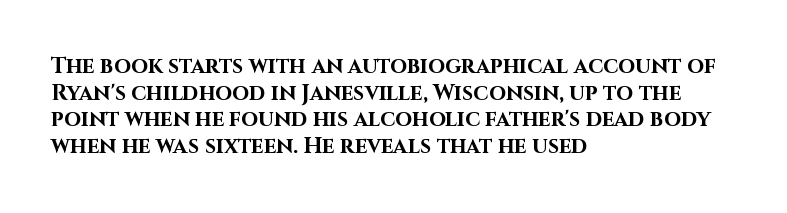
Q: Is the text bold? A: Yes.
Q: Is the text italic (slanted)? A: No, it is upright.
Q: Is the text underlined? A: No.
Q: How is the paragraph aligned? A: Left-aligned.
Q: Is the spacing between letters normal or unusually wide? A: Normal.
